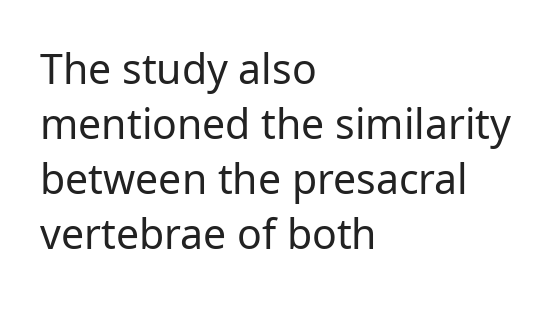
Typographically, this falls in the sans-serif category. This sample uses plain, unmodified letter spacing. Regular leading. Casual observation: everything's shoved over to the left. These lines were composed using upright roman letters.
